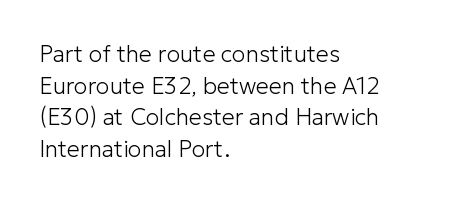
A roman cut, with each character standing at attention. Line spacing here is normal. The text block is weighted toward the left margin, trailing off unevenly rightward. Lines of text with bare space underneath. Nothing unusual about the tracking: characters are spaced as the font intends. A quiet, ordinary-to-light weight characterises the typeface.
